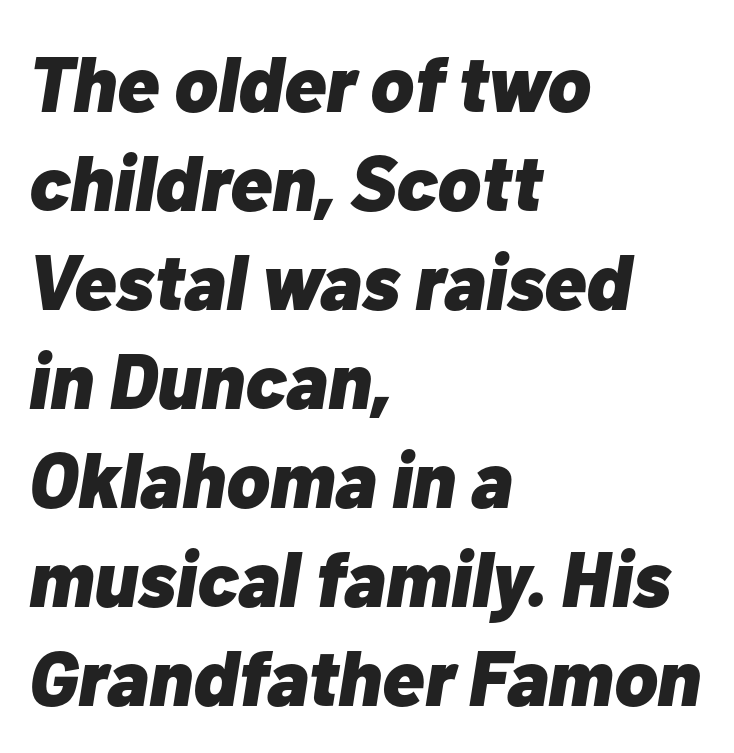
Do the characters align in a grid? No, the font is proportional. Whoever set this chose a conventional vertical rhythm. Beneath every word, the page is bare. The rendering keeps characters at their native spacing. Strong, thick strokes mark this as bold type.
